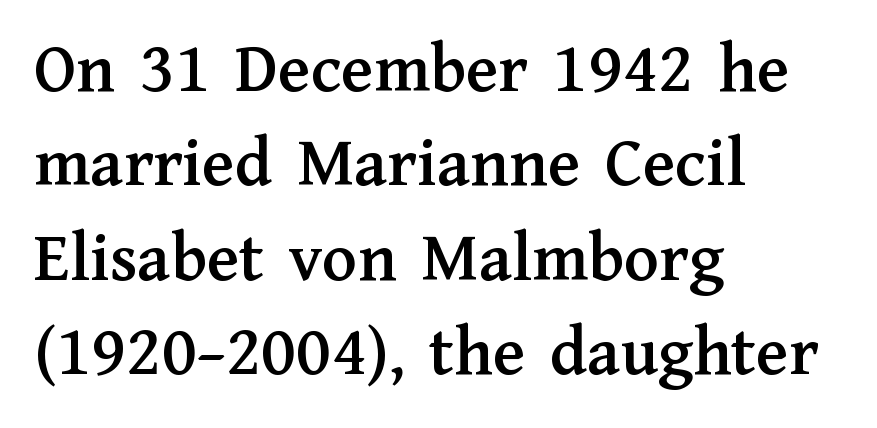
{"serif": "yes", "italic": "no", "width": "normal", "stroke_contrast": "medium", "x_height": "medium", "monospaced": "no", "underline": "no", "align": "left", "line_spacing": "normal", "line_spacing_ratio": 1.31, "letter_spacing": "normal", "letter_spacing_em": 0.0, "glyph_px": 72}
